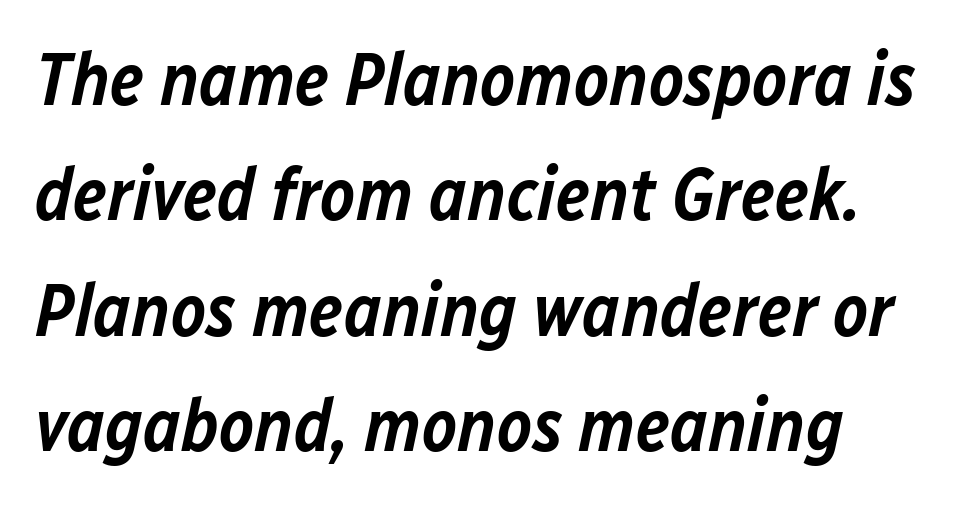
The image shows 74 px semibold type, italic (leaning right); set normal line spacing (1.56x), normal letter spacing, not underlined; low stroke contrast and a medium x-height.
